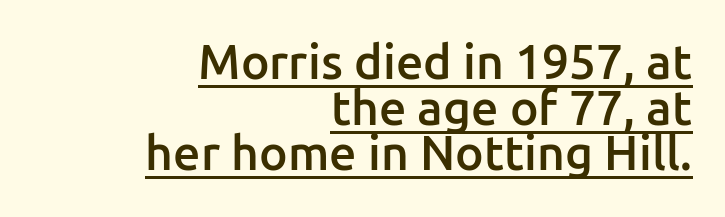
{"serif": "no", "italic": "no", "bold": "semi", "weight": "semibold", "width": "normal", "stroke_contrast": "low", "x_height": "medium", "monospaced": "no", "underline": "yes", "align": "right", "line_spacing": "tight", "line_spacing_ratio": 0.95, "letter_spacing": "normal", "letter_spacing_em": 0.0, "glyph_px": 48}
